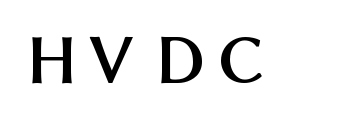
Glance below the letters and you will spot only blank space. The type sits square on the baseline with zero lean. Plenty of ink on the page — the face is bold. These lines are rendered in a variable-pitch font.
